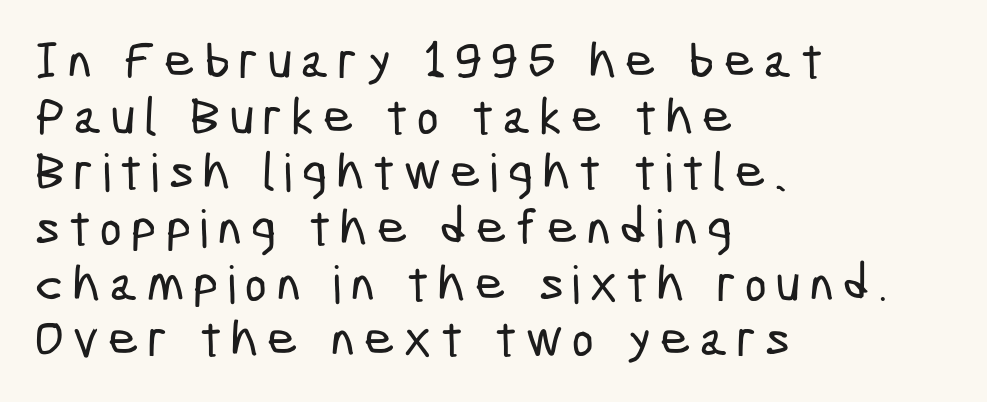
Q: Is the typeface a serif or a sans-serif typeface? A: Sans-serif.
Q: Is the text underlined? A: No.
Q: How is the paragraph aligned? A: Left-aligned.
Q: Is the spacing between lines tight, normal or loose? A: Tight.
Q: Width (condensed, normal, or wide)? A: Condensed.
Q: Stroke contrast? A: Low.
Q: x-height? A: Medium.
Q: Monospaced? A: No.
